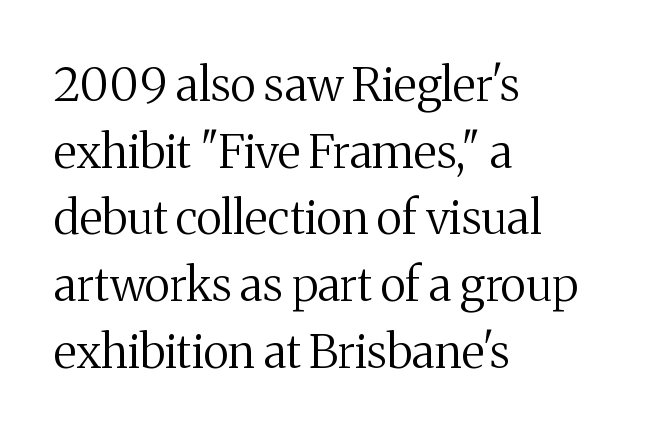
Q: Is the text bold? A: No.
Q: Is the text italic (slanted)? A: No, it is upright.
Q: Is the typeface a serif or a sans-serif typeface? A: Serif.
Q: Is the text underlined? A: No.
Q: How is the paragraph aligned? A: Left-aligned.
Q: Is the spacing between letters normal or unusually wide? A: Normal.
Q: Is the spacing between lines tight, normal or loose? A: Normal.
Q: Width (condensed, normal, or wide)? A: Normal.
Q: Stroke contrast? A: Medium.
Q: x-height? A: Medium.
Q: Monospaced? A: No.
